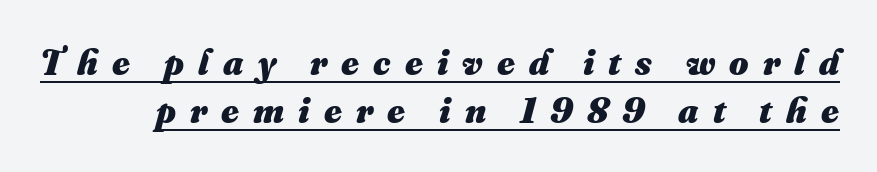
The image shows 37 px heavy type; set normal line spacing (1.3x), unusually wide letter spacing (+0.38 em), underlined; medium stroke contrast and a small x-height.
